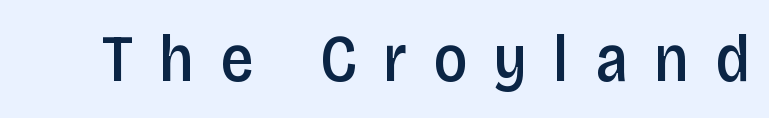
The image shows 66 px semibold, condensed sans-serif type, upright; set unusually wide letter spacing (+0.39 em), not underlined; low stroke contrast and a large x-height.
